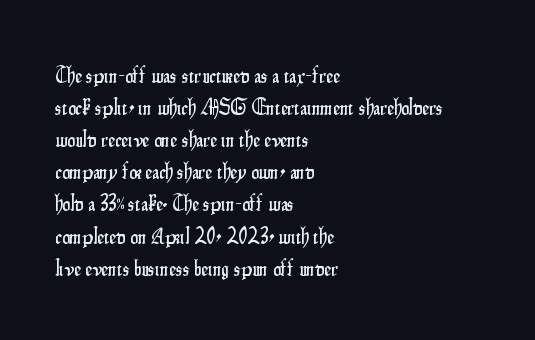
These lines were composed using upright roman letters. If you drew a ruler down the left edge, every line would touch it. In terms of leading, this rendering sits right in the middle. These lines keep a tight, regular rhythm from letter to letter. The glyphs are unaccompanied by any horizontal stroke below them.
